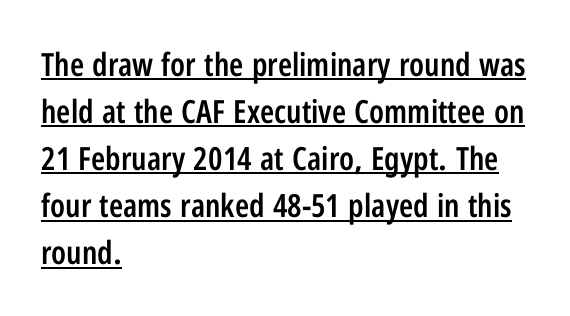
Nope, not italic — everything's standing straight. A normal amount of white space separates one row of letters from the next. Alignment: flush left. The typesetter has applied underlining to the passage shown.
